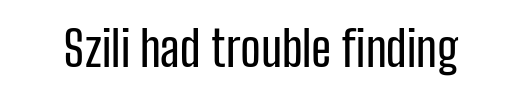
The image shows 49 px condensed sans-serif type, upright; set normal letter spacing, not underlined; low stroke contrast and a medium x-height.
